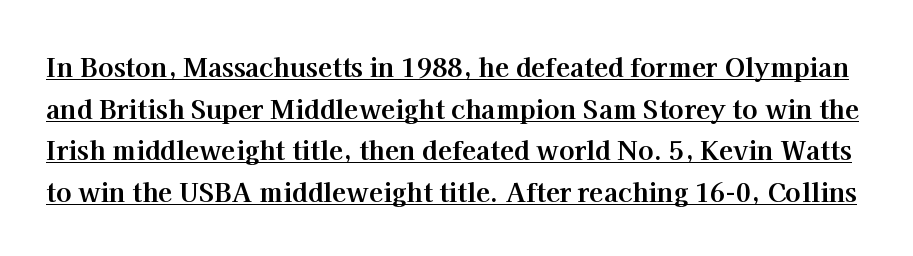
{"italic": "no", "bold": "yes", "underline": "yes", "line_spacing": "normal", "line_spacing_ratio": 1.6, "letter_spacing": "normal", "letter_spacing_em": 0.0, "glyph_px": 26}
